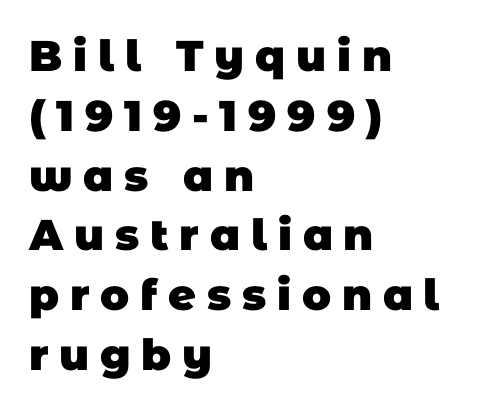
Q: Is the text bold? A: Yes.
Q: Is the typeface a serif or a sans-serif typeface? A: Sans-serif.
Q: Is the text underlined? A: No.
Q: How is the paragraph aligned? A: Left-aligned.
Q: Is the spacing between letters normal or unusually wide? A: Unusually wide.
Q: Is the spacing between lines tight, normal or loose? A: Normal.
Q: Width (condensed, normal, or wide)? A: Normal.
Q: Stroke contrast? A: Low.
Q: x-height? A: Large.
Q: Monospaced? A: No.
